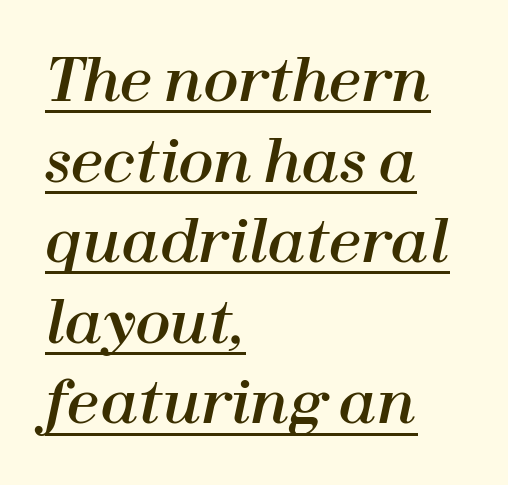
{"italic": "yes", "lean": "right", "slant_degrees": 12, "width": "normal", "stroke_contrast": "high", "x_height": "medium", "monospaced": "no", "underline": "yes", "align": "left", "line_spacing": "normal", "line_spacing_ratio": 1.39, "letter_spacing": "normal", "letter_spacing_em": 0.0, "glyph_px": 58}
